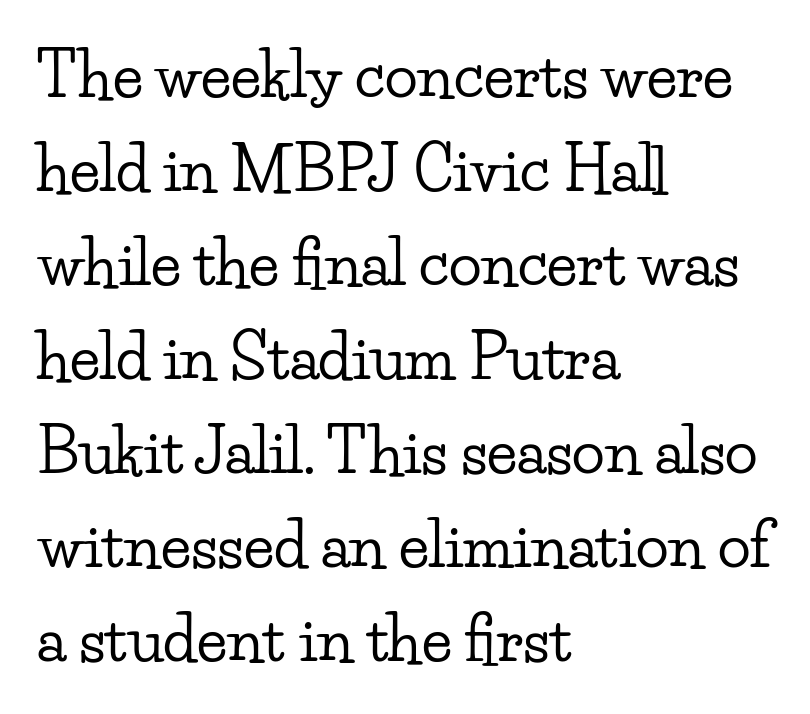
{"serif": "yes", "italic": "no", "width": "wide", "stroke_contrast": "low", "x_height": "small", "monospaced": "no", "underline": "no", "align": "left", "line_spacing": "normal", "line_spacing_ratio": 1.54, "letter_spacing": "normal", "letter_spacing_em": 0.0, "glyph_px": 61}
